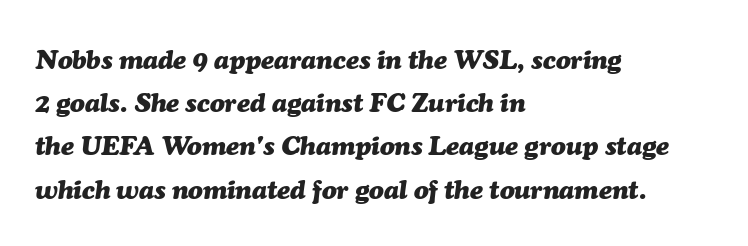
The image shows 27 px bold type, italic (leaning right); set left-aligned, normal line spacing (1.6x), normal letter spacing, not underlined.
